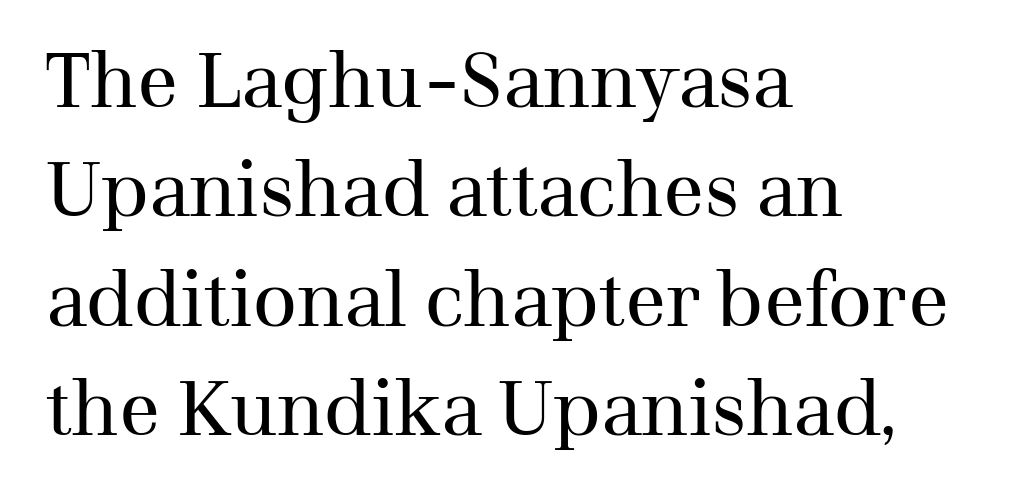
{"serif": "yes", "italic": "no", "bold": "no", "weight": "regular", "width": "normal", "stroke_contrast": "medium", "x_height": "medium", "monospaced": "no", "underline": "no", "align": "left", "line_spacing": "normal", "line_spacing_ratio": 1.44, "letter_spacing": "normal", "letter_spacing_em": 0.0, "glyph_px": 76}
